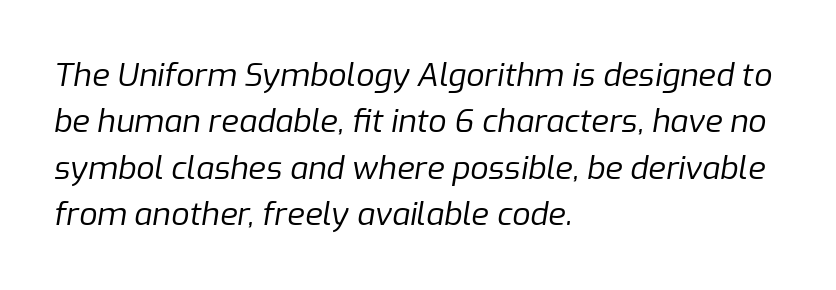
This sample uses an oblique cut, with every glyph tilted off the vertical. What's the leading like? Ordinary, nothing unusual. The string is rendered with underlining switched off. Typeset ragged right — the left edge is the straight one. The face used here is proportionally spaced, like ordinary book or web type. The typeface has the unassuming heft of standard copy or less.
